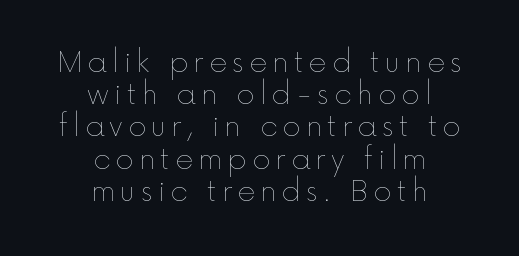
Q: Is the text bold? A: No.
Q: Is the text italic (slanted)? A: No, it is upright.
Q: Is the text underlined? A: No.
Q: How is the paragraph aligned? A: Centered.
Q: Is the spacing between lines tight, normal or loose? A: Tight.
Q: Width (condensed, normal, or wide)? A: Normal.
Q: x-height? A: Medium.
Q: Monospaced? A: No.
